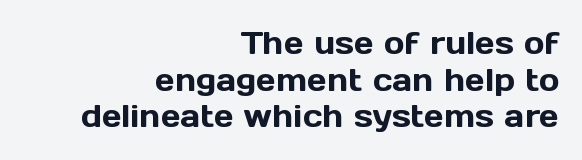
{"serif": "no", "italic": "no", "width": "normal", "x_height": "medium", "monospaced": "no", "underline": "no", "align": "right", "line_spacing_ratio": 1.18, "letter_spacing": "normal", "letter_spacing_em": 0.0, "glyph_px": 31}
